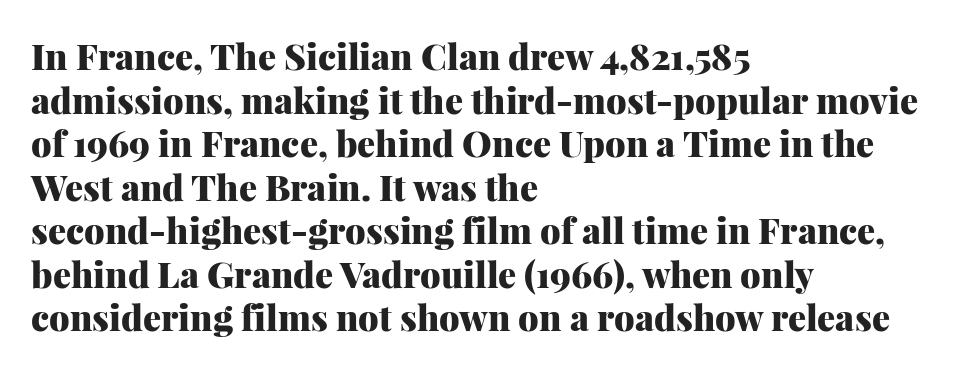
The image shows 36 px heavy serif type, upright; set left-aligned, line spacing 1.21x, normal letter spacing, not underlined; medium stroke contrast and a medium x-height.
